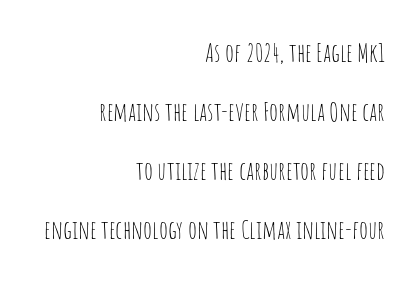
The image shows 26 px text type, upright; set right-aligned, loose line spacing (2.27x), normal letter spacing, not underlined.
